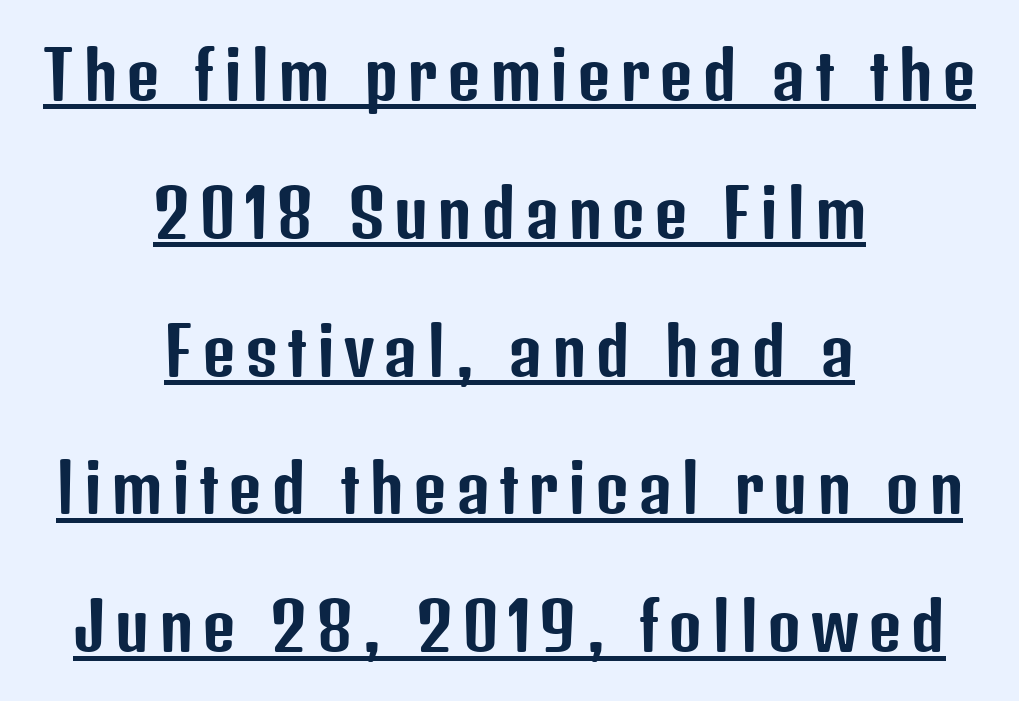
The image shows 65 px condensed sans-serif type, upright; set centered, loose line spacing (2.12x), underlined; low stroke contrast and a medium x-height.
